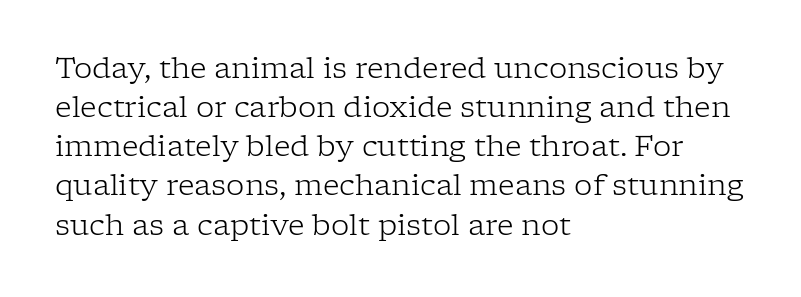
The image shows 29 px light serif type, upright; set left-aligned, normal line spacing (1.35x), normal letter spacing, not underlined; low stroke contrast and a medium x-height.
